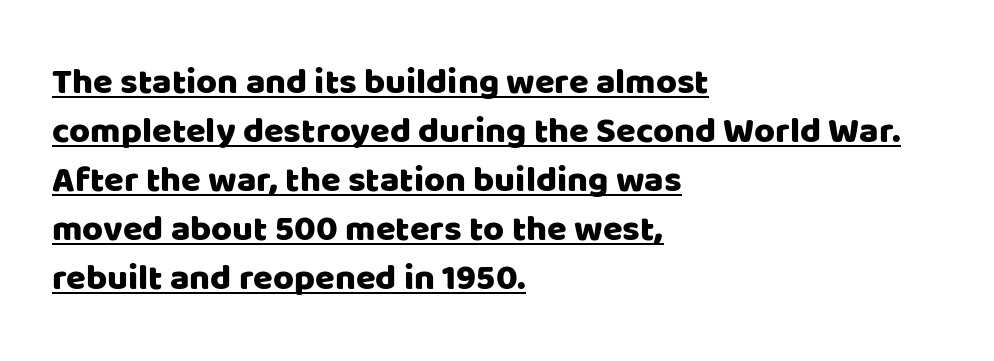
The image shows 36 px sans-serif type, upright; set left-aligned, normal line spacing (1.36x), normal letter spacing, underlined; low stroke contrast and a large x-height.
